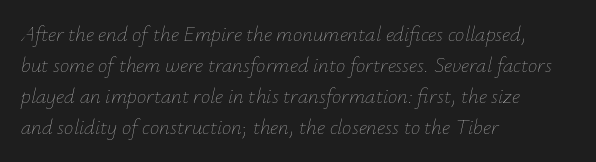
The image shows 21 px text type, italic (leaning right); set left-aligned, normal line spacing (1.47x), normal letter spacing, not underlined.
